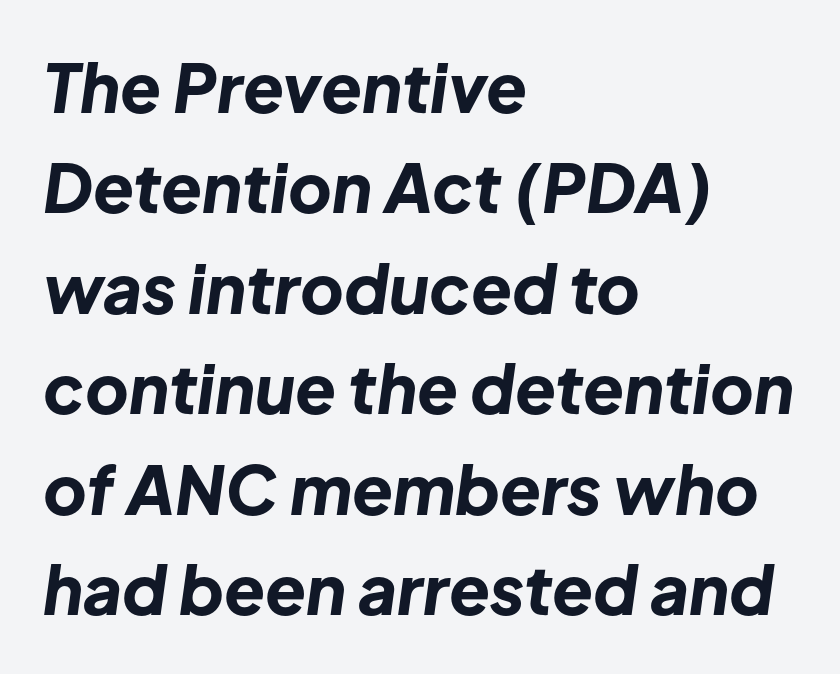
Q: Is the text bold? A: Yes.
Q: Is the text italic (slanted)? A: Yes, it leans right by about 8 degrees.
Q: Is the text underlined? A: No.
Q: How is the paragraph aligned? A: Left-aligned.
Q: Is the spacing between letters normal or unusually wide? A: Normal.
Q: Is the spacing between lines tight, normal or loose? A: Normal.
Q: Width (condensed, normal, or wide)? A: Normal.
Q: Stroke contrast? A: Low.
Q: x-height? A: Medium.
Q: Monospaced? A: No.
